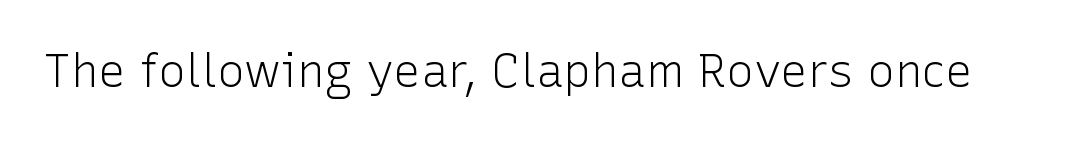
The image shows 46 px light sans-serif type, upright; set normal letter spacing, not underlined; low stroke contrast and a medium x-height.
